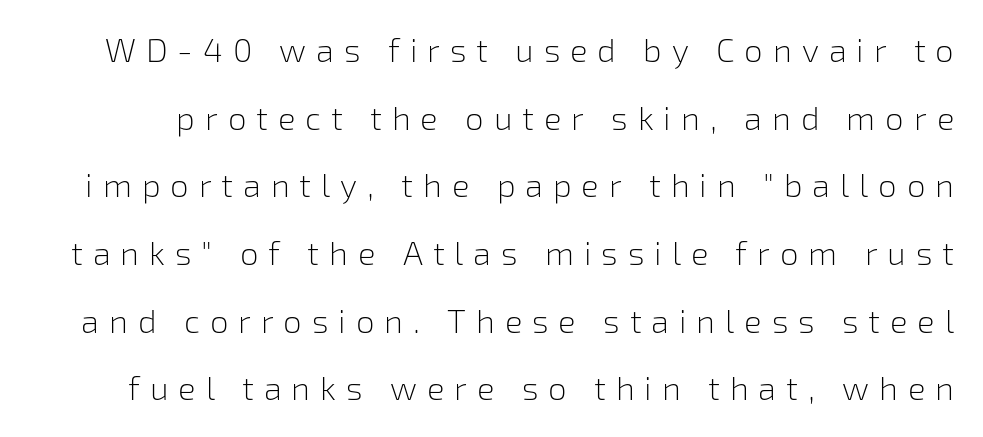
The image shows 33 px light sans-serif type, upright; set loose line spacing (2.05x), unusually wide letter spacing (+0.3 em), not underlined; low stroke contrast and a medium x-height.
